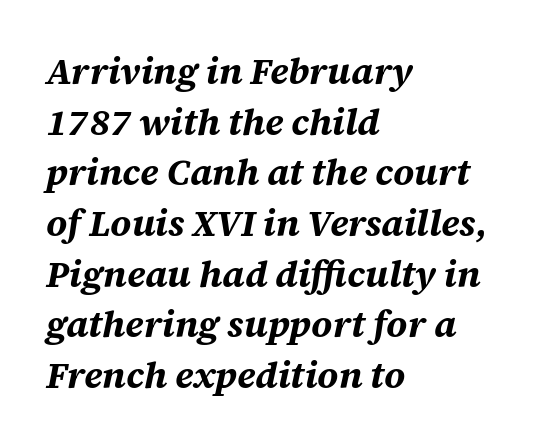
The passage shown has conventional tracking throughout. The string is rendered with underlining switched off. The passage shown is typed in a proportional face where columns would drift. Compared with an ordinary text face, these strokes are far heavier — a full bold. Rendered with sloped, italic letterforms. Vertical spacing — default.
